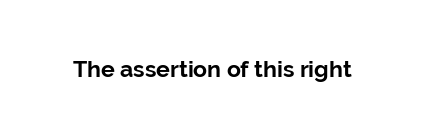
Q: Is the text bold? A: Yes.
Q: Is the text italic (slanted)? A: No, it is upright.
Q: Is the text underlined? A: No.
Q: Is the spacing between letters normal or unusually wide? A: Normal.
